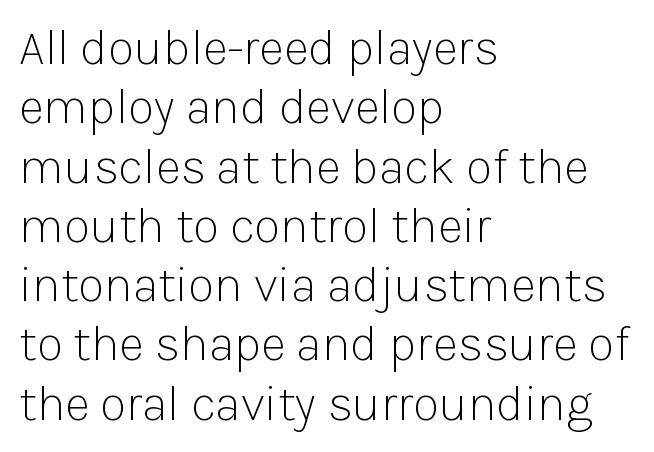
The image shows 49 px light sans-serif type, upright; set left-aligned, line spacing 1.21x, normal letter spacing, not underlined; low stroke contrast and a medium x-height.
